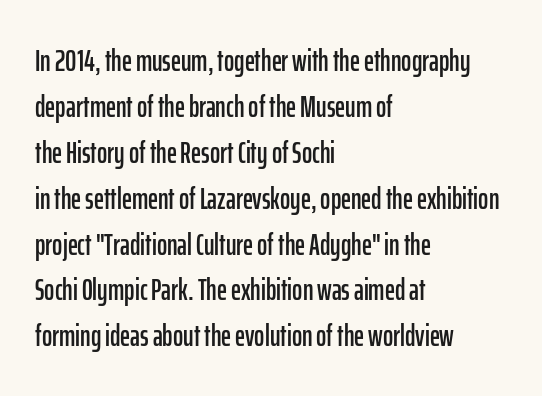
Do the characters align in a grid? No, the font is proportional. The letters carry no serifs — their stems end cleanly without finishing strokes. The leading is moderate, giving the passage an even texture. This rendering uses left alignment, leaving the right contour irregular. The words here are not underlined. In terms of posture, this sample is upright.
